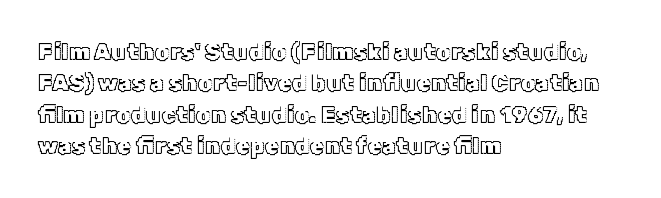
{"italic": "no", "underline": "no", "align": "left", "line_spacing": "normal", "line_spacing_ratio": 1.36, "letter_spacing": "normal", "letter_spacing_em": 0.0, "glyph_px": 23}
